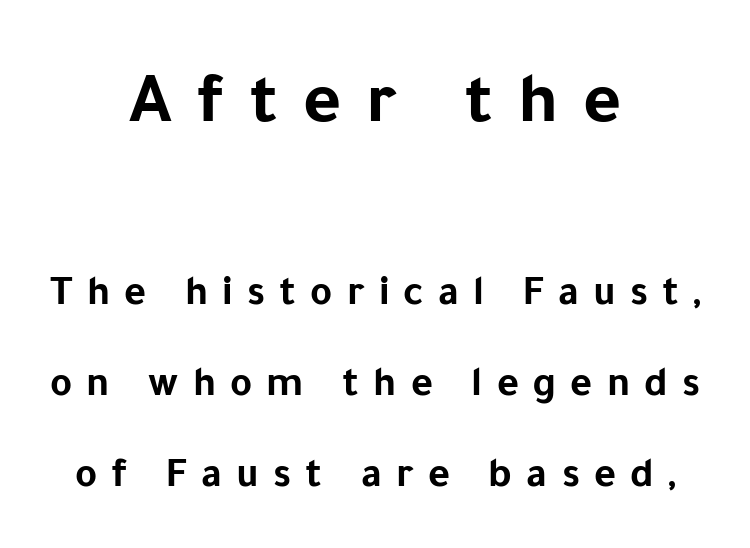
Q: Is the text bold? A: Yes.
Q: Is the text italic (slanted)? A: No, it is upright.
Q: Is the typeface a serif or a sans-serif typeface? A: Sans-serif.
Q: Is the text underlined? A: No.
Q: How is the paragraph aligned? A: Centered.
Q: Is the spacing between letters normal or unusually wide? A: Unusually wide.
Q: Is the spacing between lines tight, normal or loose? A: Loose.
Q: Which block of text is set in a larger size, the first (top) or the second (bottom)? A: The first (top) one.
Q: Width (condensed, normal, or wide)? A: Normal.
Q: Stroke contrast? A: Low.
Q: x-height? A: Medium.
Q: Monospaced? A: No.
